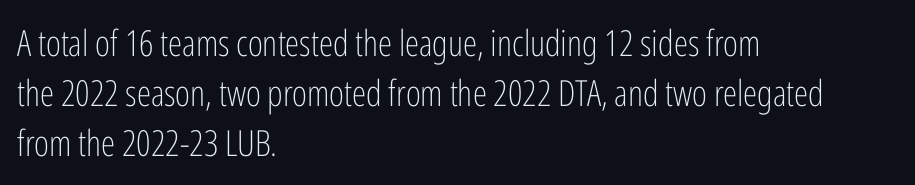
The image shows 36 px light, condensed sans-serif type, upright; set left-aligned, normal line spacing (1.39x), normal letter spacing, not underlined; low stroke contrast and a medium x-height.
